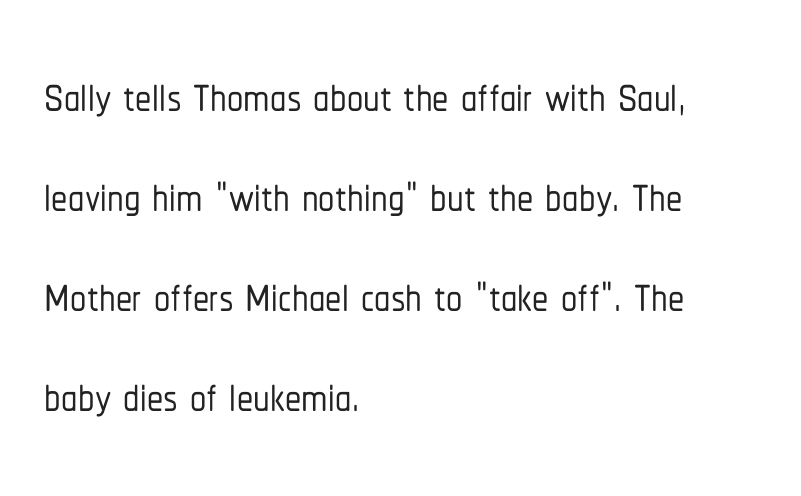
Q: Is the text italic (slanted)? A: No, it is upright.
Q: Is the typeface a serif or a sans-serif typeface? A: Sans-serif.
Q: Is the text underlined? A: No.
Q: How is the paragraph aligned? A: Left-aligned.
Q: Is the spacing between letters normal or unusually wide? A: Normal.
Q: Is the spacing between lines tight, normal or loose? A: Normal.
Q: Width (condensed, normal, or wide)? A: Condensed.
Q: Stroke contrast? A: Low.
Q: x-height? A: Medium.
Q: Monospaced? A: No.
